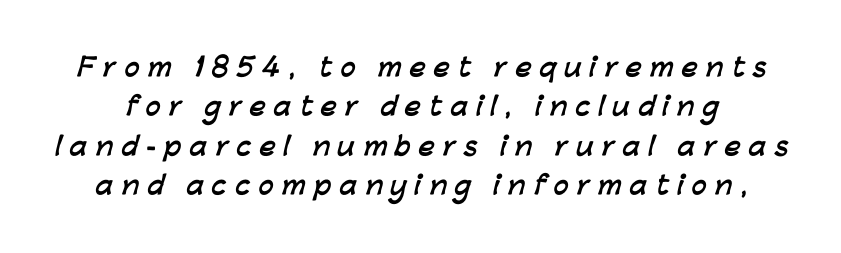
The image shows 25 px bold type; set normal line spacing (1.58x), unusually wide letter spacing (+0.32 em), not underlined.
